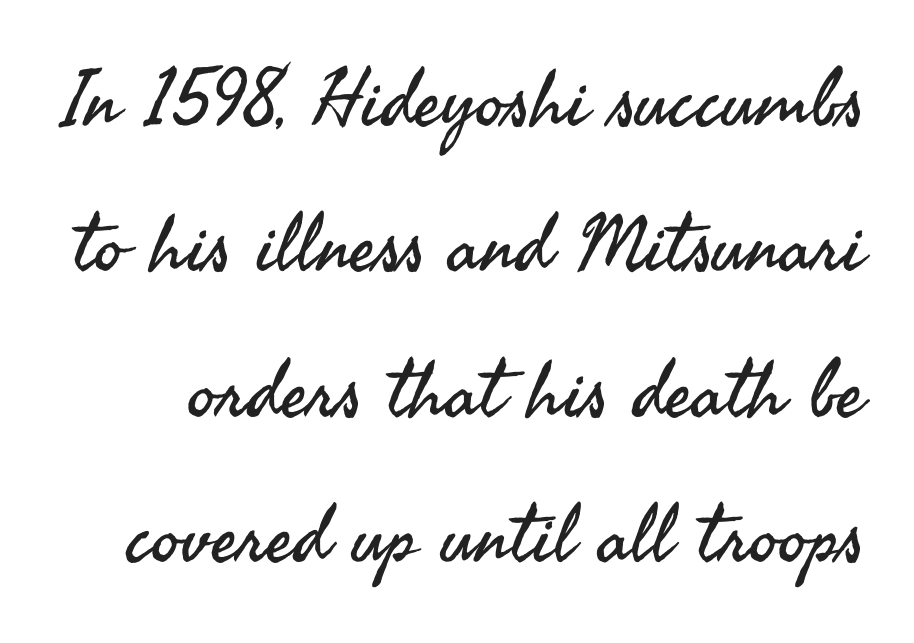
{"serif": "no", "bold": "no", "weight": "regular", "width": "normal", "stroke_contrast": "medium", "x_height": "small", "monospaced": "no", "underline": "no", "line_spacing_ratio": 1.84, "letter_spacing": "normal", "letter_spacing_em": 0.0, "glyph_px": 79}
